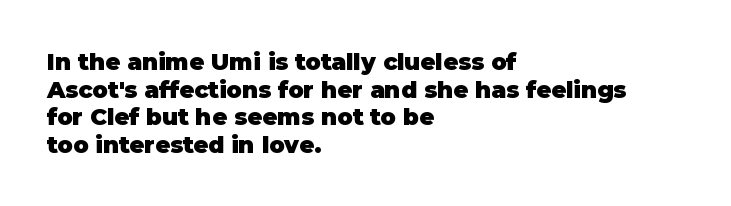
Q: Is the text bold? A: Yes.
Q: Is the text italic (slanted)? A: No, it is upright.
Q: Is the text underlined? A: No.
Q: How is the paragraph aligned? A: Left-aligned.
Q: Is the spacing between letters normal or unusually wide? A: Normal.
